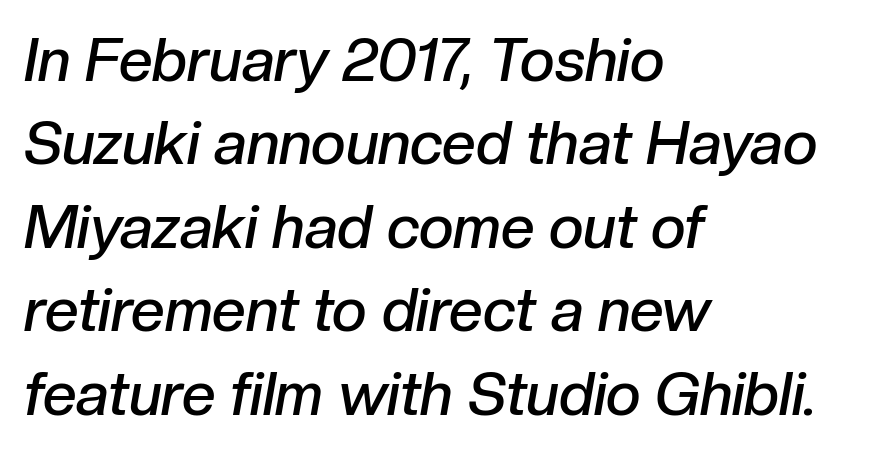
{"italic": "yes", "lean": "right", "slant_degrees": 10, "bold": "semi", "weight": "semibold", "width": "normal", "stroke_contrast": "low", "x_height": "medium", "monospaced": "no", "underline": "no", "align": "left", "line_spacing": "normal", "line_spacing_ratio": 1.39, "letter_spacing": "normal", "letter_spacing_em": 0.0, "glyph_px": 60}
